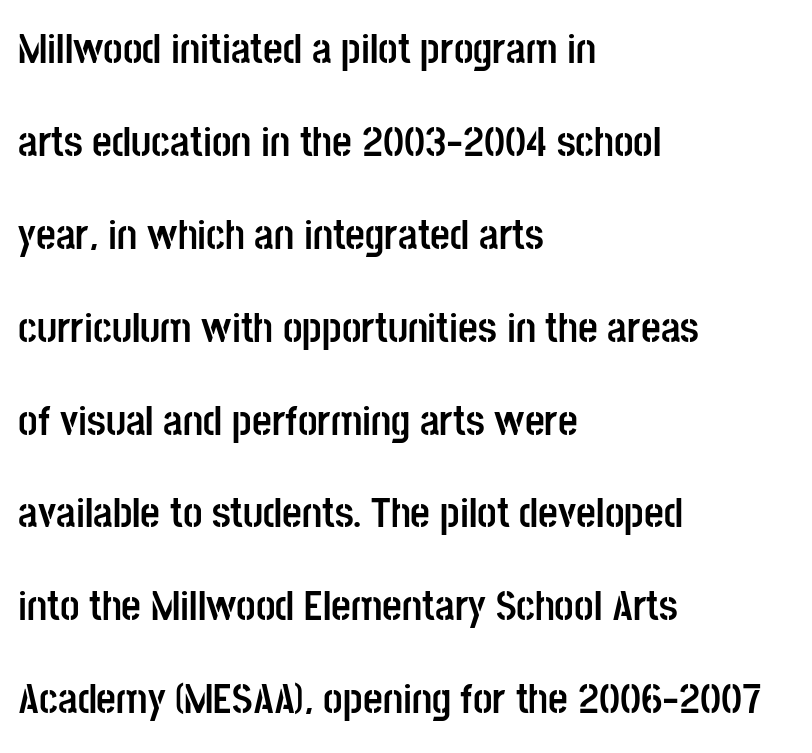
A bare baseline throughout the passage. Observe the absence of serifs on each vertical stroke in this sample. Typographic density is high because the face is bold. In terms of leading, this rendering errs on the spacious side. These lines keep a tight, regular rhythm from letter to letter. The ragged edge is on the right, which tells us the setting is flush left.
